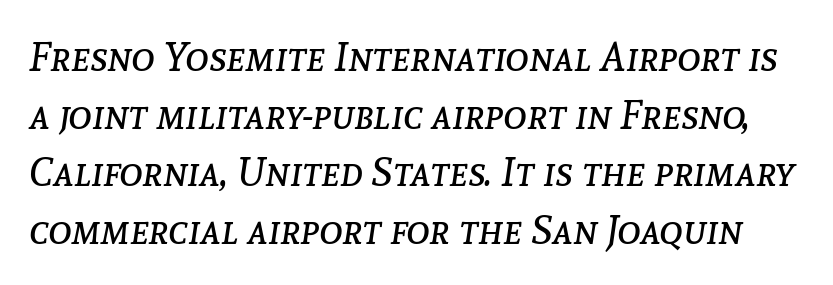
These lines keep a tight, regular rhythm from letter to letter. Varying glyph widths throughout — classic text-font behaviour. The line-height multiplier appears to be the usual default. No heavy texture on the line: the type isn't bold.
